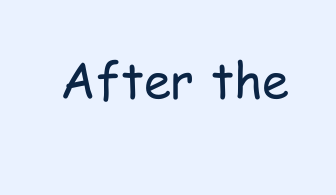
The image shows 49 px regular-weight, condensed sans-serif type, upright; set normal letter spacing, not underlined; low stroke contrast and a medium x-height.
